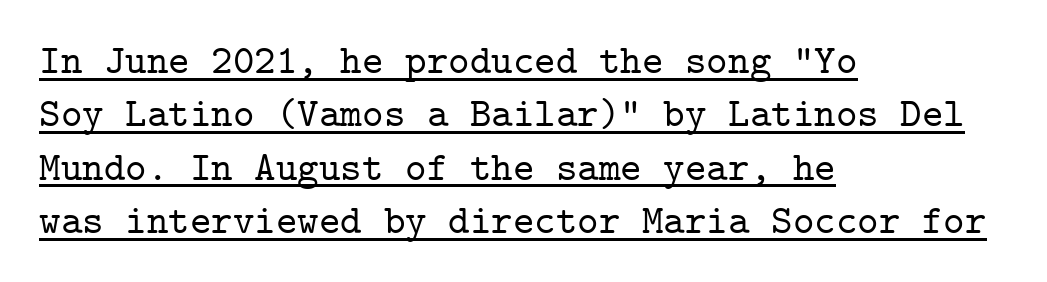
{"serif": "yes", "italic": "no", "width": "normal", "stroke_contrast": "low", "x_height": "medium", "monospaced": "yes", "underline": "yes", "align": "left", "line_spacing": "normal", "line_spacing_ratio": 1.3, "letter_spacing": "normal", "letter_spacing_em": 0.0, "glyph_px": 41}
